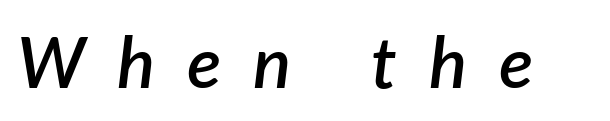
The image shows 71 px semibold type, italic (leaning right); set unusually wide letter spacing (+0.45 em), not underlined; low stroke contrast and a medium x-height.
